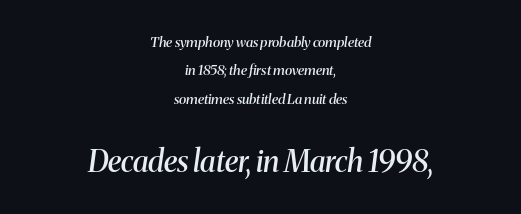
Observe the serifs anchoring each vertical stroke in this sample. How would I describe the line gaps? Wide and relaxed. Here the glyphs are tracked normally, forming tight word shapes. Students, this is semibold: more ink than regular, less than bold. The passage shown leans; its letterforms are oblique. Here the second block reads like a headline and the first like body copy.
